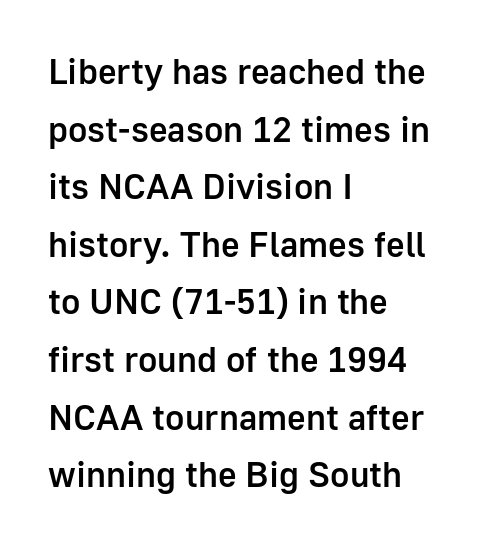
{"serif": "no", "italic": "no", "bold": "semi", "weight": "semibold", "width": "normal", "stroke_contrast": "low", "x_height": "medium", "monospaced": "no", "underline": "no", "align": "left", "line_spacing": "normal", "line_spacing_ratio": 1.6, "letter_spacing": "normal", "letter_spacing_em": 0.0, "glyph_px": 36}
